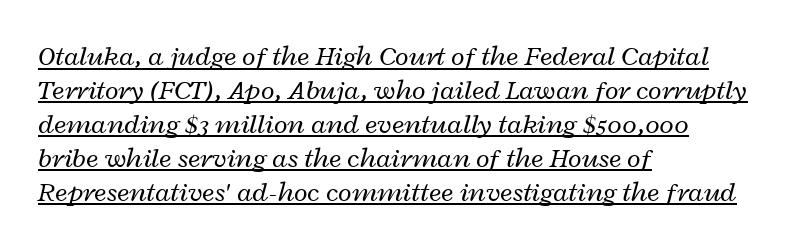
{"italic": "yes", "lean": "right", "slant_degrees": 12, "bold": "no", "weight": "regular", "width": "wide", "stroke_contrast": "low", "x_height": "medium", "monospaced": "no", "underline": "yes", "align": "left", "line_spacing_ratio": 1.21, "letter_spacing": "normal", "letter_spacing_em": 0.0, "glyph_px": 28}
